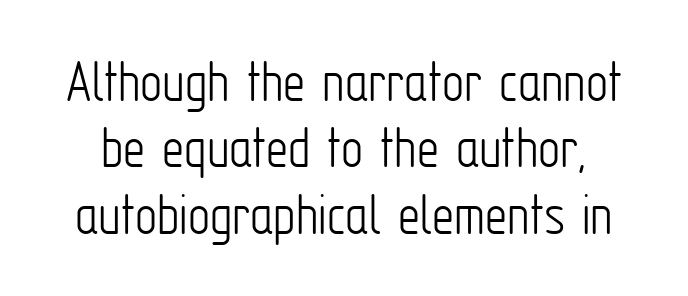
{"serif": "no", "italic": "no", "bold": "no", "weight": "light", "width": "condensed", "stroke_contrast": "low", "x_height": "medium", "monospaced": "no", "underline": "no", "line_spacing": "tight", "line_spacing_ratio": 1.07, "letter_spacing": "normal", "letter_spacing_em": 0.0, "glyph_px": 62}
